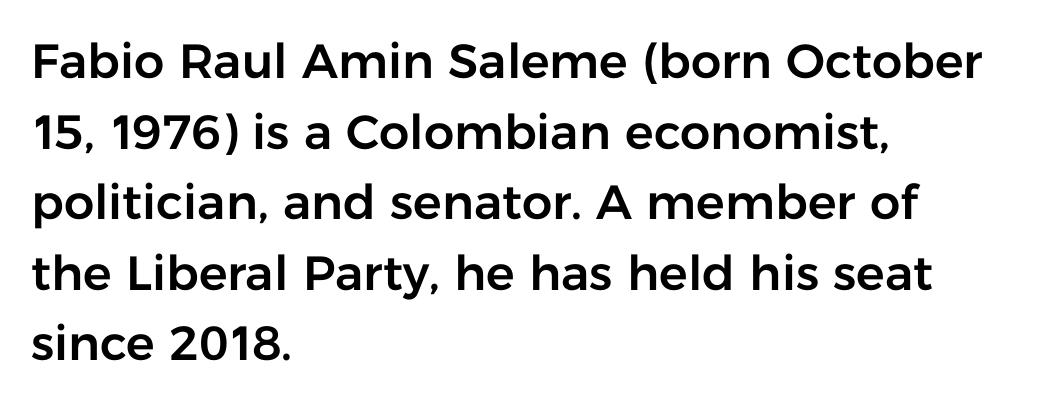
Q: Is the text italic (slanted)? A: No, it is upright.
Q: Is the typeface a serif or a sans-serif typeface? A: Sans-serif.
Q: Is the text underlined? A: No.
Q: How is the paragraph aligned? A: Left-aligned.
Q: Is the spacing between letters normal or unusually wide? A: Normal.
Q: Is the spacing between lines tight, normal or loose? A: Normal.
Q: Width (condensed, normal, or wide)? A: Normal.
Q: Stroke contrast? A: Low.
Q: x-height? A: Medium.
Q: Monospaced? A: No.
